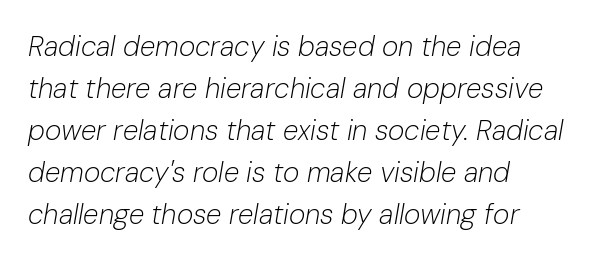
The image shows 28 px light type, italic (leaning right); set left-aligned, normal line spacing (1.5x), normal letter spacing, not underlined; low stroke contrast and a medium x-height.
